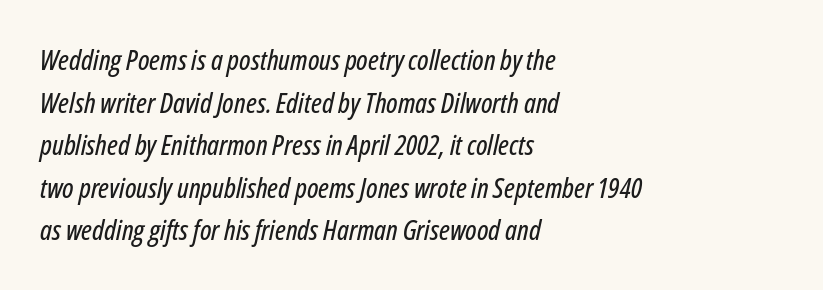
The image shows 28 px condensed type, italic (leaning right); set left-aligned, normal line spacing (1.52x), normal letter spacing, not underlined; low stroke contrast and a medium x-height.
